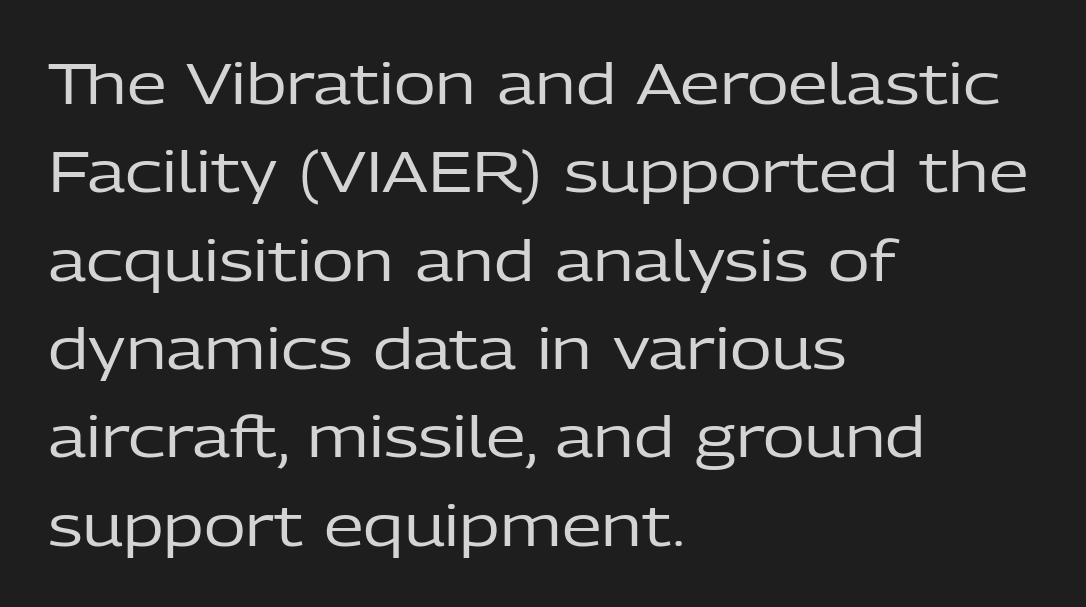
{"serif": "no", "italic": "no", "bold": "no", "weight": "regular", "width": "normal", "stroke_contrast": "low", "x_height": "medium", "monospaced": "no", "underline": "no", "align": "left", "line_spacing": "normal", "line_spacing_ratio": 1.55, "letter_spacing": "normal", "letter_spacing_em": 0.0, "glyph_px": 57}
